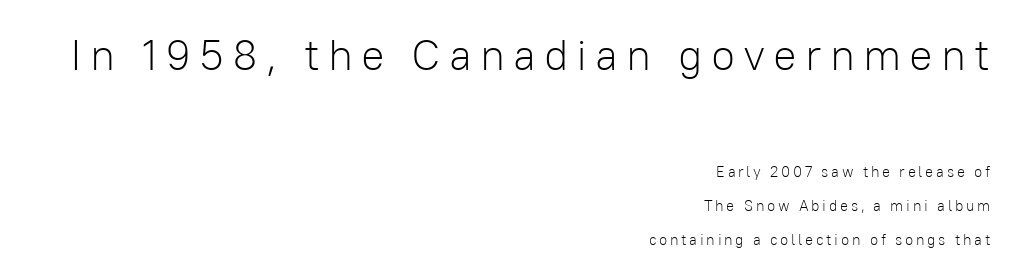
Q: Is the text bold? A: No.
Q: Is the text italic (slanted)? A: No, it is upright.
Q: Is the typeface a serif or a sans-serif typeface? A: Sans-serif.
Q: Is the text underlined? A: No.
Q: How is the paragraph aligned? A: Right-aligned.
Q: Is the spacing between lines tight, normal or loose? A: Loose.
Q: Which block of text is set in a larger size, the first (top) or the second (bottom)? A: The first (top) one.
Q: Width (condensed, normal, or wide)? A: Normal.
Q: Stroke contrast? A: Low.
Q: x-height? A: Medium.
Q: Monospaced? A: No.
